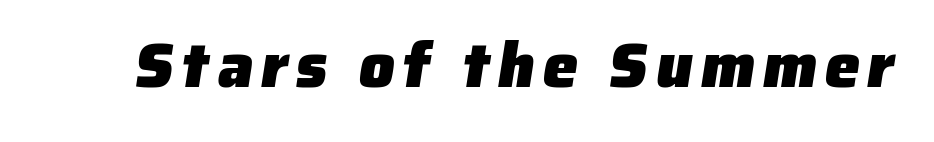
The image shows 63 px heavy sans-serif type; set not underlined; low stroke contrast and a medium x-height.
